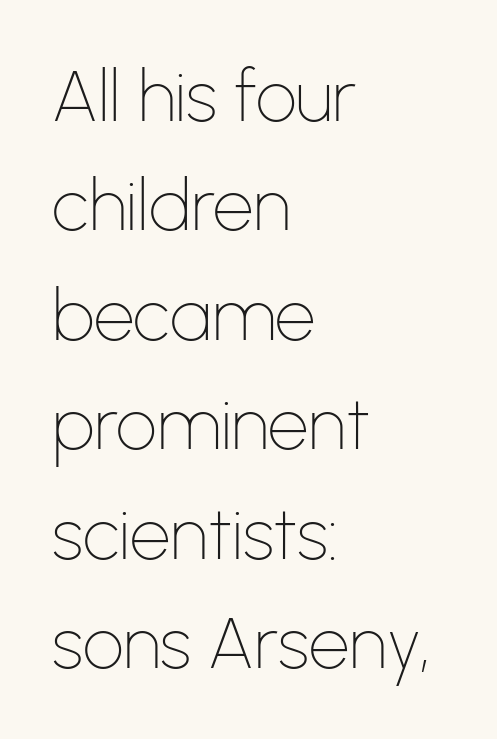
The image shows 72 px thin sans-serif type, upright; set left-aligned, normal line spacing (1.52x), normal letter spacing, not underlined; low stroke contrast and a medium x-height.
